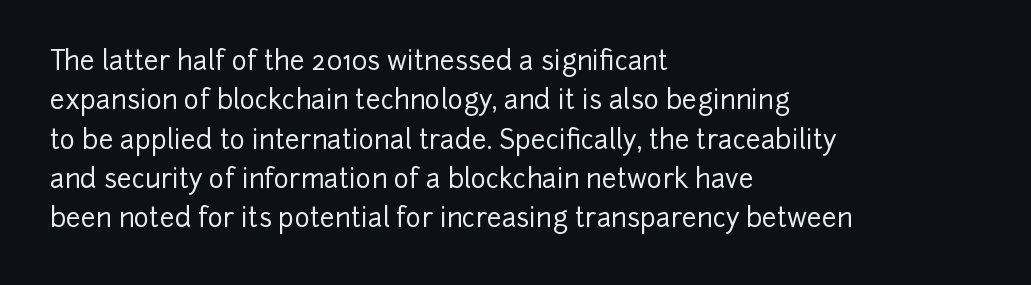
Q: Is the text italic (slanted)? A: No, it is upright.
Q: Is the text underlined? A: No.
Q: How is the paragraph aligned? A: Left-aligned.
Q: Is the spacing between letters normal or unusually wide? A: Normal.
Q: Is the spacing between lines tight, normal or loose? A: Normal.
